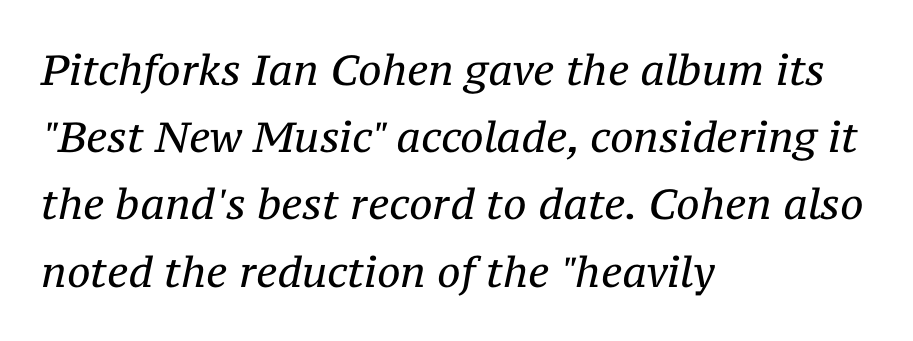
The image shows 42 px regular-weight serif type, italic (leaning right); set left-aligned, normal line spacing (1.6x), normal letter spacing, not underlined; medium stroke contrast and a medium x-height.
